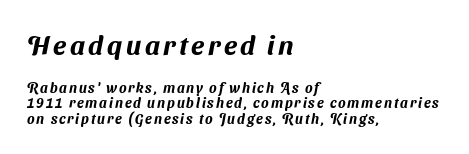
{"underline": "no", "align": "left", "line_spacing": "tight", "line_spacing_ratio": 1.09, "larger_block": "first", "size_ratio": 1.93, "glyph_px": 27}
